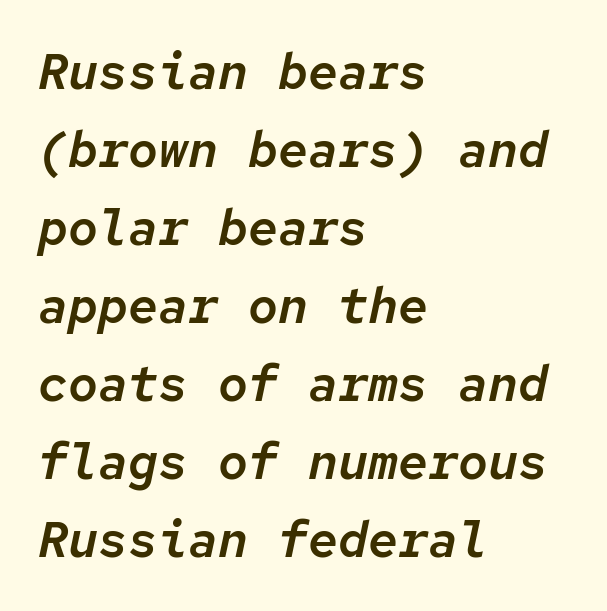
Q: Is the text italic (slanted)? A: Yes, it leans right by about 12 degrees.
Q: Is the text underlined? A: No.
Q: How is the paragraph aligned? A: Left-aligned.
Q: Is the spacing between letters normal or unusually wide? A: Normal.
Q: Is the spacing between lines tight, normal or loose? A: Normal.
Q: Width (condensed, normal, or wide)? A: Normal.
Q: Stroke contrast? A: Low.
Q: x-height? A: Medium.
Q: Monospaced? A: Yes.
